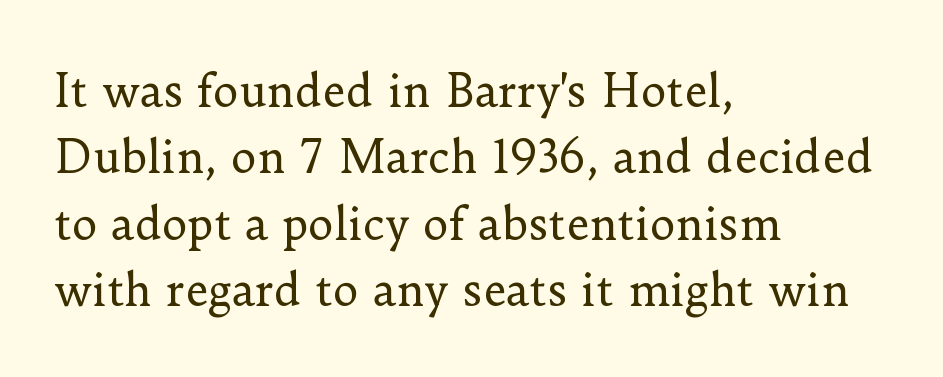
The image shows 44 px regular-weight serif type, upright; set left-aligned, normal line spacing (1.51x), normal letter spacing, not underlined; low stroke contrast and a small x-height.
